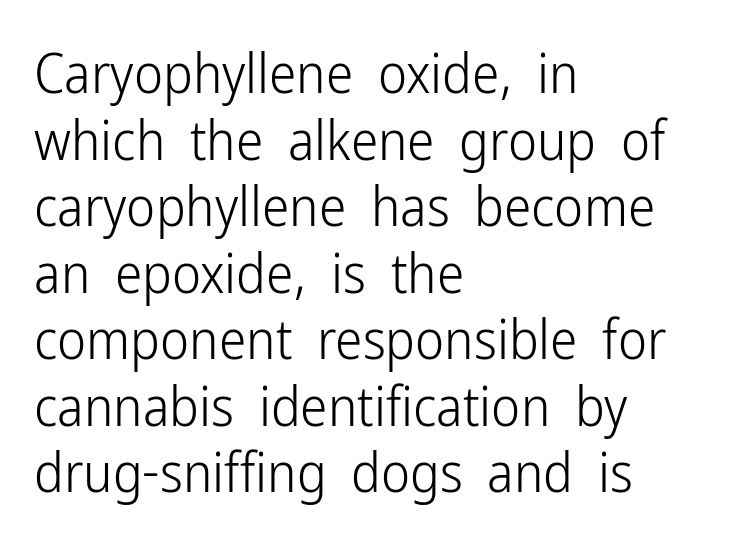
The rag falls on the right side of this text block. Spacing verdict: proportional, widths tailored to each character. Grotesque or geometric, the face here clearly has no serifs. Inter-character spacing is left at the font's built-in metrics. The typesetting does not lean heavy: it is not bold. Every character sits straight up, as roman type does.
